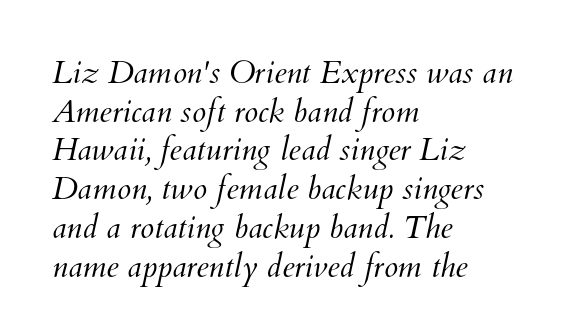
{"bold": "no", "weight": "light", "width": "normal", "stroke_contrast": "medium", "x_height": "small", "monospaced": "no", "underline": "no", "align": "left", "line_spacing_ratio": 1.21, "letter_spacing": "normal", "letter_spacing_em": 0.0, "glyph_px": 32}
